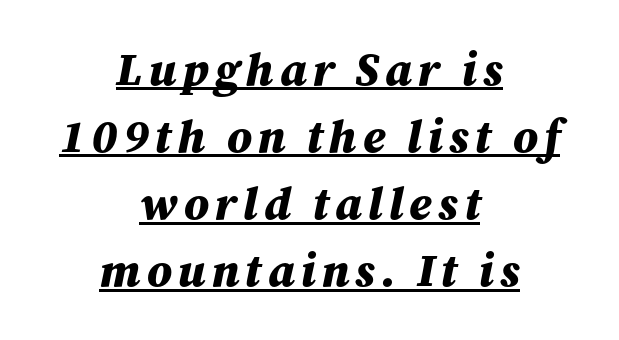
This rendering uses center alignment, leaving both contours irregular but symmetric. Posture: slanted. This rendering features underlined lettering. Proportional: the letters do not fall into vertical columns.
